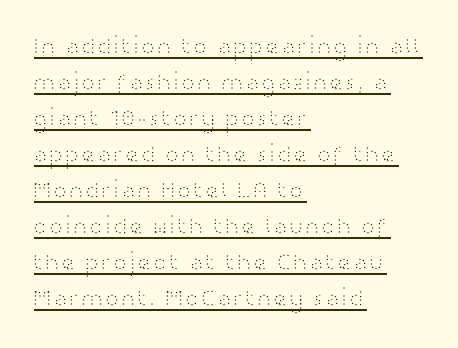
What stands out about the letter spacing? Nothing — it is the standard amount. Every word sits above its own underline. Weight: in the light-to-regular range. Every stem runs plumb, perpendicular to the baseline. Horizontal alignment here is leftward, the default for most running prose.
